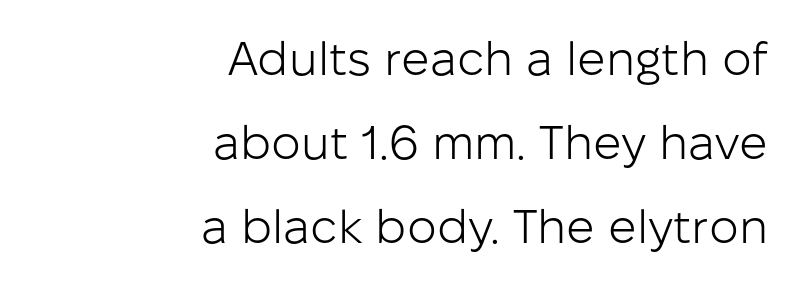
Q: Is the text bold? A: No.
Q: Is the text italic (slanted)? A: No, it is upright.
Q: Is the typeface a serif or a sans-serif typeface? A: Sans-serif.
Q: Is the text underlined? A: No.
Q: How is the paragraph aligned? A: Right-aligned.
Q: Is the spacing between letters normal or unusually wide? A: Normal.
Q: Width (condensed, normal, or wide)? A: Normal.
Q: Stroke contrast? A: Low.
Q: x-height? A: Medium.
Q: Monospaced? A: No.
